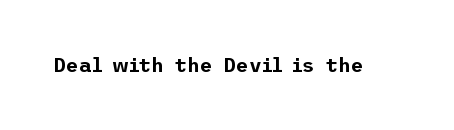
{"italic": "no", "underline": "no", "letter_spacing": "normal", "letter_spacing_em": 0.0, "glyph_px": 20}
